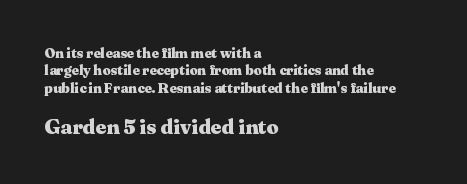
The image shows 21 px bold type, upright; set left-aligned, line spacing 1.24x, normal letter spacing, not underlined; the second (bottom) block is 1.5x larger.
